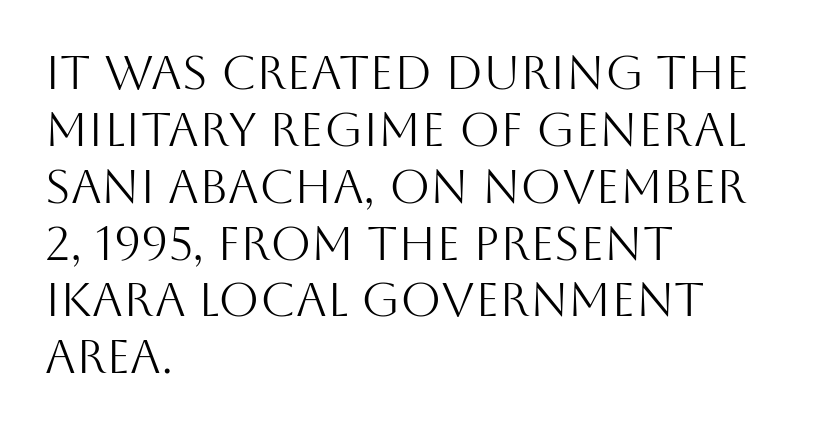
The image shows 47 px light sans-serif type, upright; set left-aligned, line spacing 1.21x, normal letter spacing, not underlined; medium stroke contrast and a large x-height.
